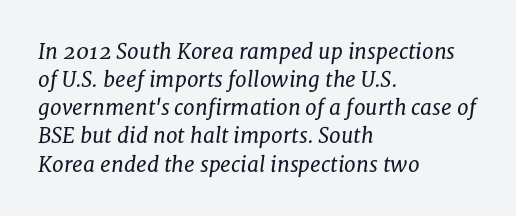
Letters rest on an invisible, unmarked baseline. The paragraph has a hard left edge and a soft right edge. The lettering tilts uniformly, giving the passage an italic look. Short note: letters normally spaced. The typesetting does not lean heavy: it is not bold. In terms of leading, this rendering sits right in the middle.
